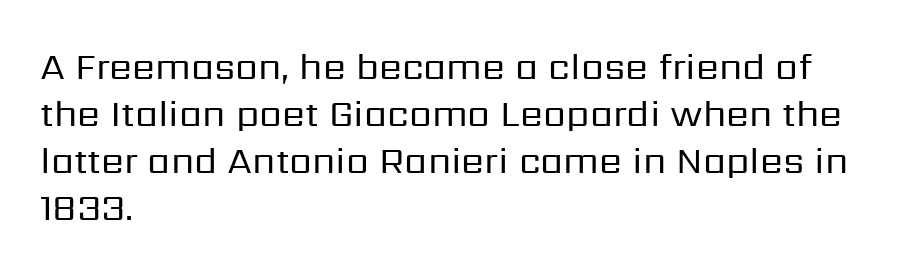
Q: Is the text bold? A: No.
Q: Is the text italic (slanted)? A: No, it is upright.
Q: Is the typeface a serif or a sans-serif typeface? A: Sans-serif.
Q: Is the text underlined? A: No.
Q: How is the paragraph aligned? A: Left-aligned.
Q: Is the spacing between letters normal or unusually wide? A: Normal.
Q: Is the spacing between lines tight, normal or loose? A: Normal.
Q: Width (condensed, normal, or wide)? A: Normal.
Q: Stroke contrast? A: Low.
Q: x-height? A: Medium.
Q: Monospaced? A: No.
